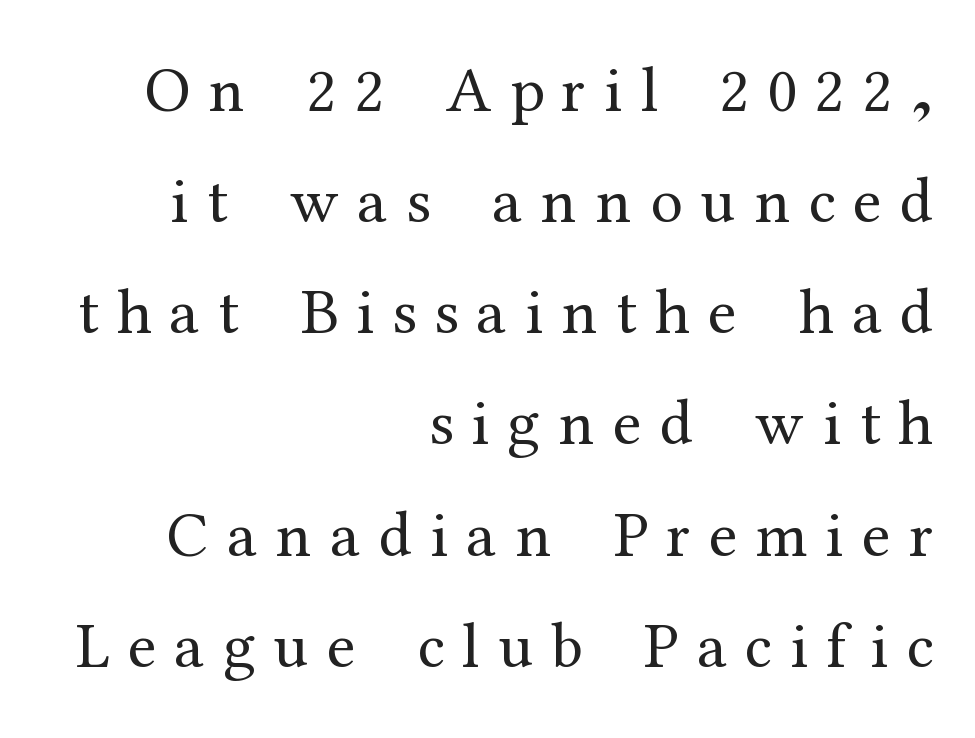
The image shows 65 px regular-weight serif type, upright; set right-aligned, line spacing 1.71x, unusually wide letter spacing (+0.28 em), not underlined; medium stroke contrast and a medium x-height.
